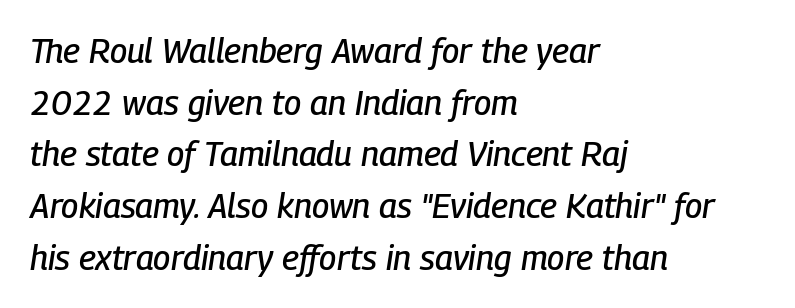
The image shows 34 px condensed type, italic (leaning right); set left-aligned, normal line spacing (1.52x), normal letter spacing, not underlined; low stroke contrast and a medium x-height.
